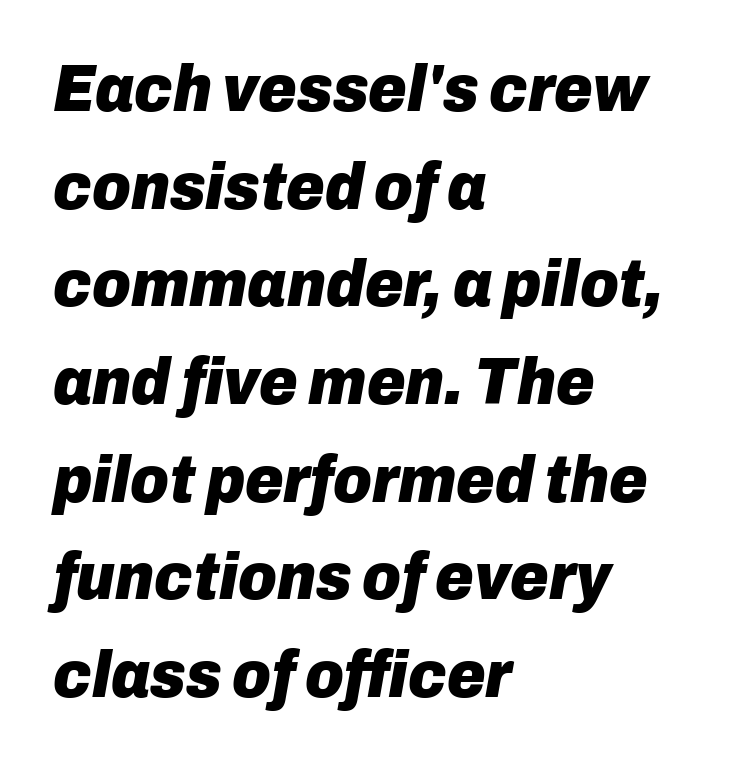
{"italic": "yes", "lean": "right", "slant_degrees": 10, "bold": "yes", "weight": "heavy", "width": "normal", "stroke_contrast": "low", "x_height": "medium", "monospaced": "no", "underline": "no", "align": "left", "line_spacing": "normal", "line_spacing_ratio": 1.48, "letter_spacing": "normal", "letter_spacing_em": 0.0, "glyph_px": 66}
